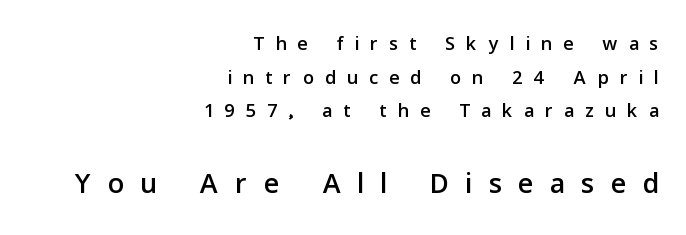
{"serif": "no", "italic": "no", "width": "normal", "stroke_contrast": "low", "x_height": "medium", "monospaced": "no", "underline": "no", "align": "right", "line_spacing": "normal", "line_spacing_ratio": 1.25, "letter_spacing": "wide", "letter_spacing_em": 0.43, "larger_block": "second", "size_ratio": 1.48, "glyph_px": 40}
